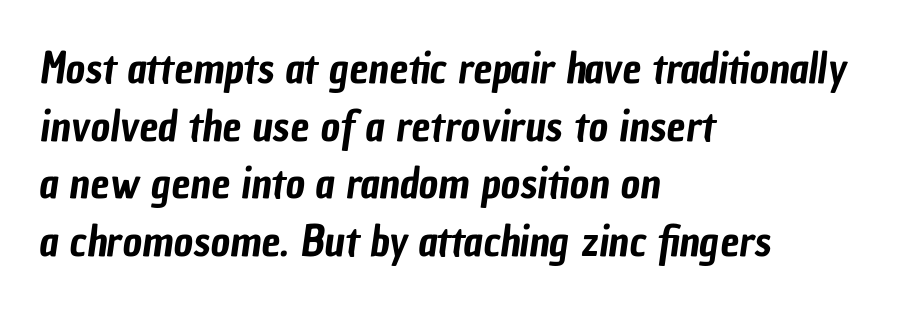
{"serif": "no", "width": "condensed", "stroke_contrast": "low", "x_height": "medium", "monospaced": "no", "underline": "no", "align": "left", "line_spacing": "normal", "line_spacing_ratio": 1.37, "letter_spacing": "normal", "letter_spacing_em": 0.0, "glyph_px": 42}
